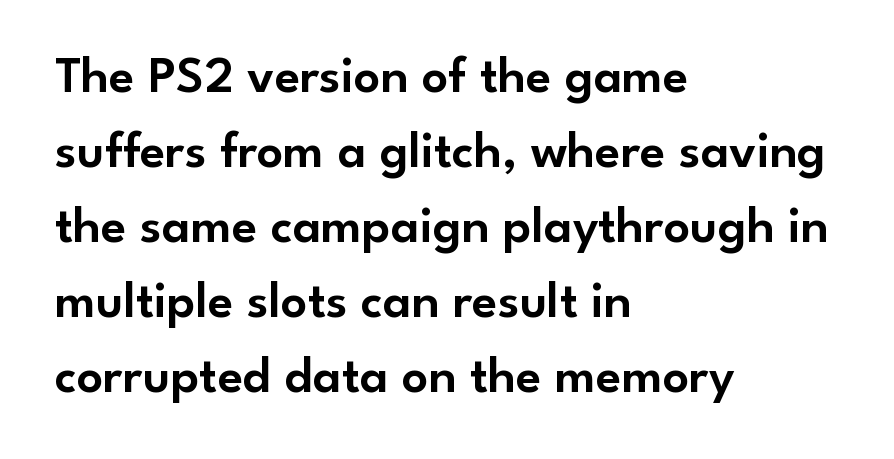
{"serif": "no", "italic": "no", "width": "normal", "stroke_contrast": "low", "x_height": "small", "monospaced": "no", "underline": "no", "align": "left", "line_spacing": "normal", "line_spacing_ratio": 1.44, "letter_spacing": "normal", "letter_spacing_em": 0.0, "glyph_px": 52}
